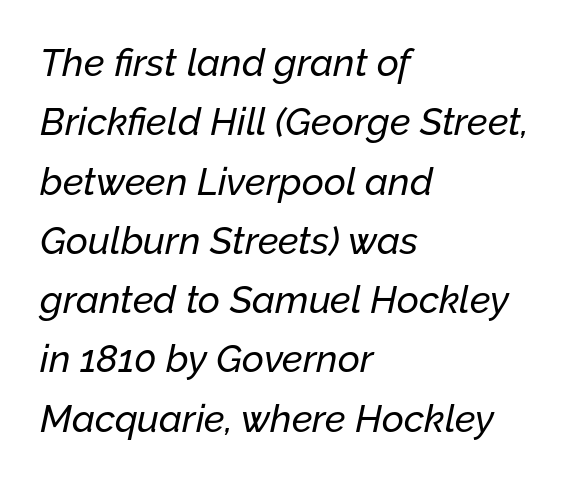
{"italic": "yes", "lean": "right", "slant_degrees": 12, "width": "normal", "stroke_contrast": "low", "x_height": "medium", "monospaced": "no", "underline": "no", "align": "left", "line_spacing": "normal", "line_spacing_ratio": 1.56, "letter_spacing": "normal", "letter_spacing_em": 0.0, "glyph_px": 38}
